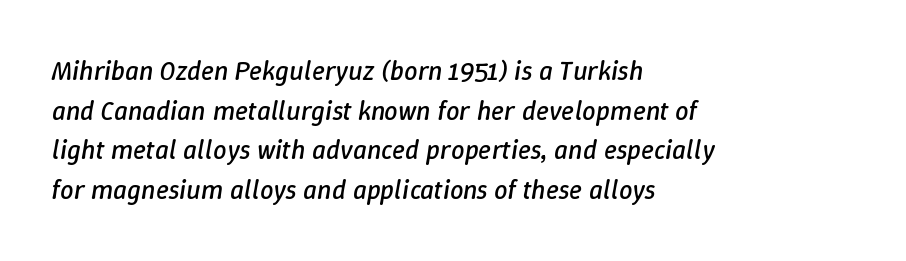
Slant detected: the letters are inclined. Caption: face not bold, strokes unweighted. Where is the straight margin? On the left. Evenly set lines give the paragraph a standard silhouette.
